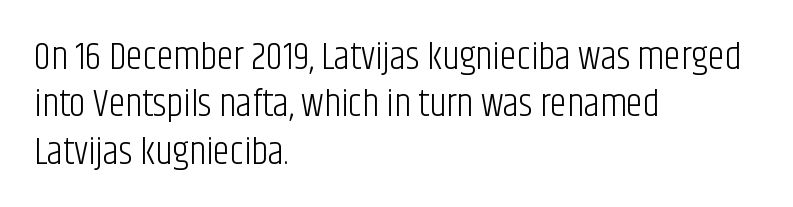
Q: Is the text bold? A: No.
Q: Is the text italic (slanted)? A: No, it is upright.
Q: Is the typeface a serif or a sans-serif typeface? A: Sans-serif.
Q: Is the text underlined? A: No.
Q: How is the paragraph aligned? A: Left-aligned.
Q: Is the spacing between letters normal or unusually wide? A: Normal.
Q: Is the spacing between lines tight, normal or loose? A: Normal.
Q: Width (condensed, normal, or wide)? A: Condensed.
Q: Stroke contrast? A: Low.
Q: x-height? A: Large.
Q: Monospaced? A: No.
